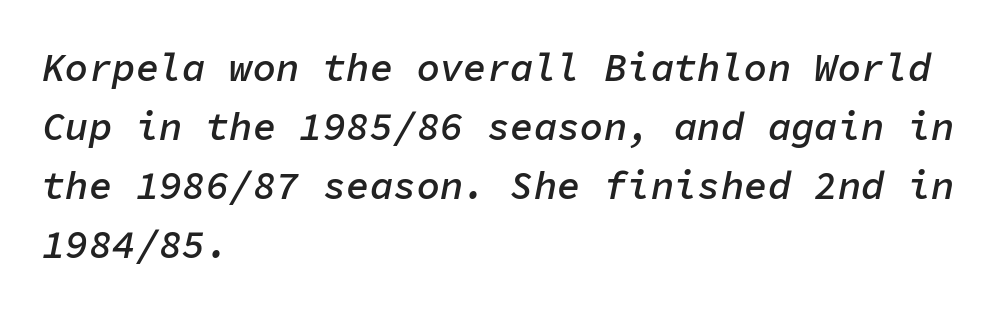
Q: Is the text bold? A: Semi-bold.
Q: Is the text italic (slanted)? A: Yes, it leans right by about 11 degrees.
Q: Is the text underlined? A: No.
Q: How is the paragraph aligned? A: Left-aligned.
Q: Is the spacing between letters normal or unusually wide? A: Normal.
Q: Is the spacing between lines tight, normal or loose? A: Normal.
Q: Width (condensed, normal, or wide)? A: Normal.
Q: Stroke contrast? A: Low.
Q: x-height? A: Medium.
Q: Monospaced? A: Yes.
